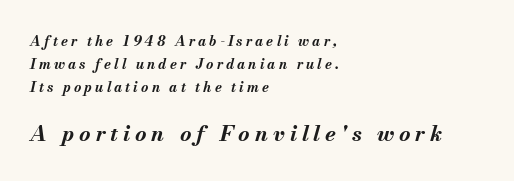
Q: Is the text bold? A: Yes.
Q: Is the text italic (slanted)? A: Yes, it leans right by about 13 degrees.
Q: Is the text underlined? A: No.
Q: How is the paragraph aligned? A: Left-aligned.
Q: Is the spacing between letters normal or unusually wide? A: Unusually wide.
Q: Is the spacing between lines tight, normal or loose? A: Normal.
Q: Which block of text is set in a larger size, the first (top) or the second (bottom)? A: The second (bottom) one.
